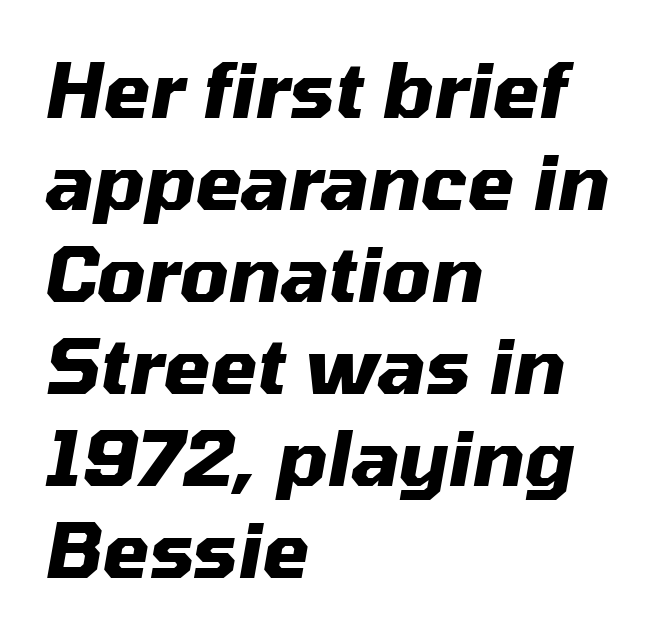
{"italic": "yes", "lean": "right", "slant_degrees": 10, "bold": "yes", "weight": "heavy", "width": "normal", "stroke_contrast": "medium", "x_height": "medium", "monospaced": "no", "underline": "no", "align": "left", "line_spacing_ratio": 1.21, "letter_spacing": "normal", "letter_spacing_em": 0.0, "glyph_px": 76}
